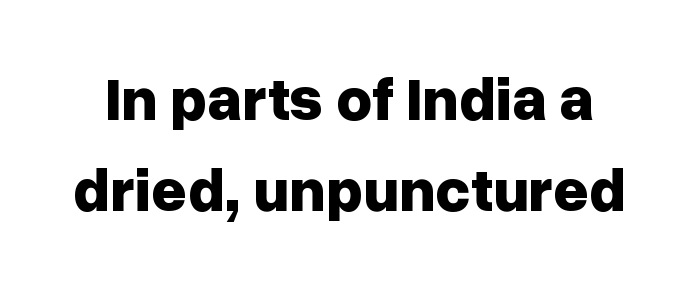
The image shows 62 px bold sans-serif type, upright; set normal line spacing (1.46x), normal letter spacing, not underlined; low stroke contrast and a medium x-height.
